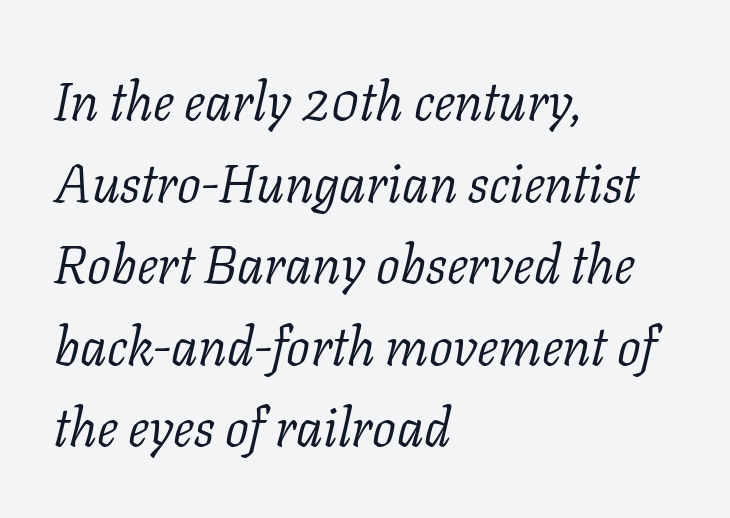
The image shows 53 px light serif type, italic (leaning right); set left-aligned, normal line spacing (1.54x), normal letter spacing, not underlined; low stroke contrast and a medium x-height.
